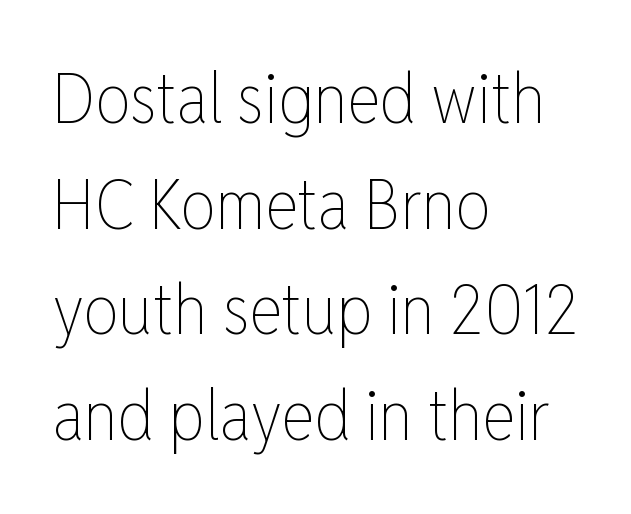
The image shows 70 px thin, condensed type, upright; set left-aligned, normal line spacing (1.51x), normal letter spacing, not underlined; low stroke contrast and a medium x-height.
